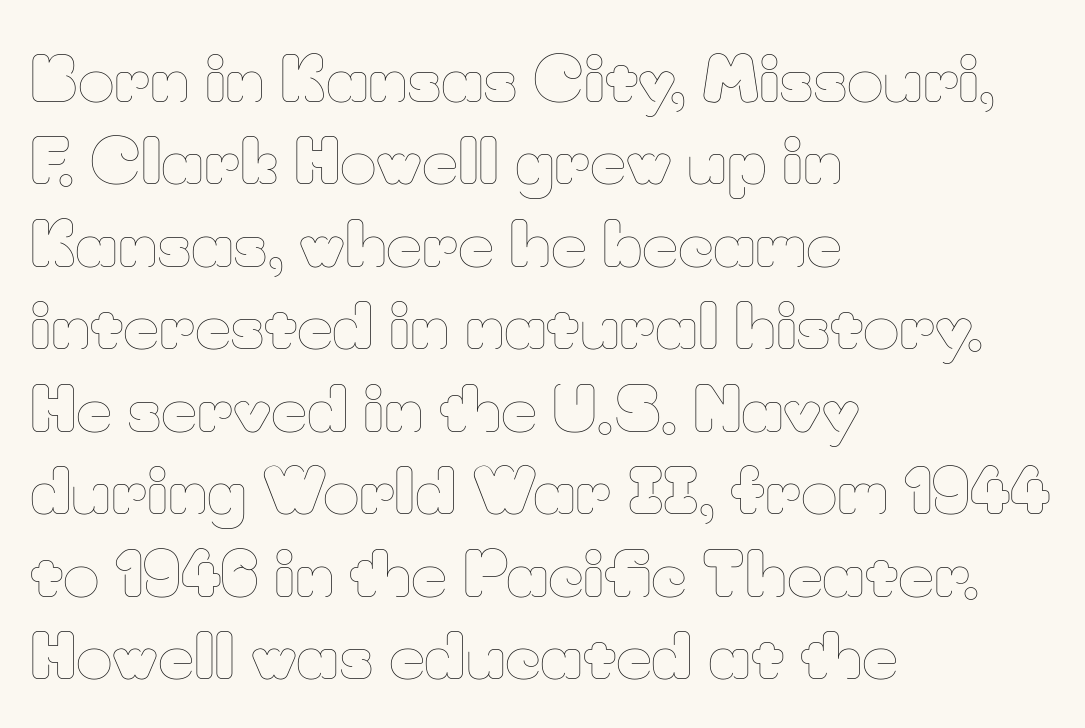
The lines are quadded left. The passage shown is typed in a proportional face where columns would drift. The weight tops out at a normal text grade. Evenly set lines give the paragraph a standard silhouette.
